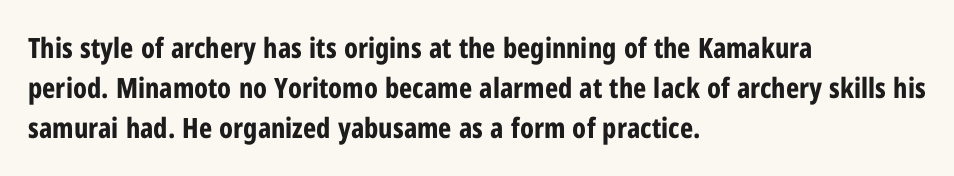
Q: Is the text bold? A: Yes.
Q: Is the text italic (slanted)? A: No, it is upright.
Q: Is the typeface a serif or a sans-serif typeface? A: Sans-serif.
Q: Is the text underlined? A: No.
Q: How is the paragraph aligned? A: Left-aligned.
Q: Is the spacing between letters normal or unusually wide? A: Normal.
Q: Is the spacing between lines tight, normal or loose? A: Normal.
Q: Width (condensed, normal, or wide)? A: Condensed.
Q: Stroke contrast? A: Low.
Q: x-height? A: Medium.
Q: Monospaced? A: No.
